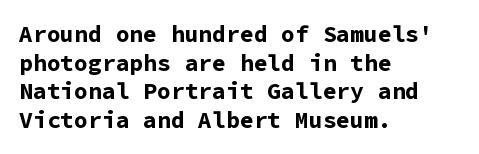
The image shows 23 px bold type, upright; set left-aligned, line spacing 1.24x, normal letter spacing, not underlined.
